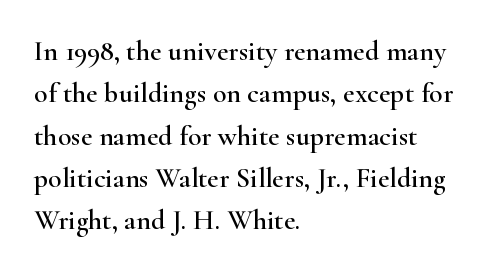
The image shows 28 px wide serif type, upright; set left-aligned, normal line spacing (1.51x), normal letter spacing, not underlined; high stroke contrast and a small x-height.
